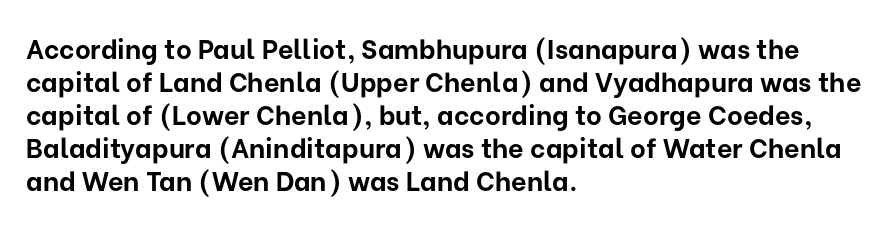
Q: Is the text bold? A: Yes.
Q: Is the text italic (slanted)? A: No, it is upright.
Q: Is the text underlined? A: No.
Q: How is the paragraph aligned? A: Left-aligned.
Q: Is the spacing between letters normal or unusually wide? A: Normal.
